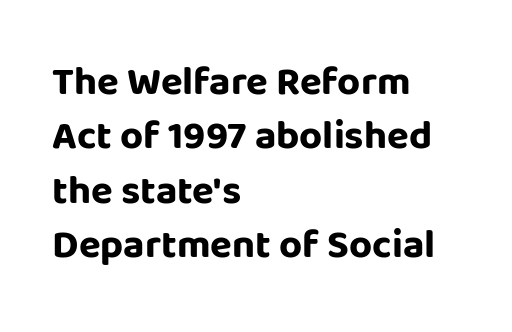
{"serif": "no", "italic": "no", "bold": "yes", "weight": "bold", "width": "normal", "stroke_contrast": "low", "x_height": "large", "monospaced": "no", "underline": "no", "align": "left", "line_spacing": "normal", "line_spacing_ratio": 1.36, "letter_spacing": "normal", "letter_spacing_em": 0.0, "glyph_px": 40}
